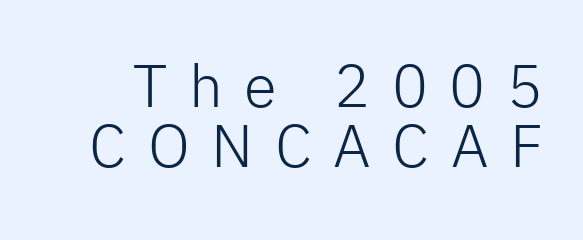
{"serif": "no", "italic": "no", "bold": "no", "weight": "light", "width": "normal", "stroke_contrast": "low", "x_height": "medium", "monospaced": "no", "underline": "no", "line_spacing": "tight", "line_spacing_ratio": 1.0, "letter_spacing": "wide", "letter_spacing_em": 0.36, "glyph_px": 60}
